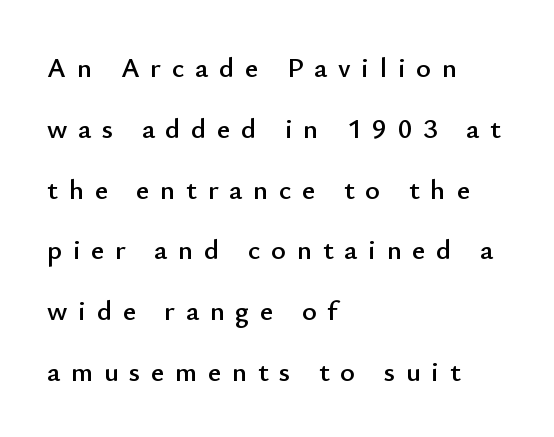
Q: Is the text italic (slanted)? A: No, it is upright.
Q: Is the typeface a serif or a sans-serif typeface? A: Sans-serif.
Q: Is the text underlined? A: No.
Q: How is the paragraph aligned? A: Left-aligned.
Q: Is the spacing between letters normal or unusually wide? A: Unusually wide.
Q: Is the spacing between lines tight, normal or loose? A: Loose.
Q: Width (condensed, normal, or wide)? A: Normal.
Q: Stroke contrast? A: Low.
Q: x-height? A: Small.
Q: Monospaced? A: No.
